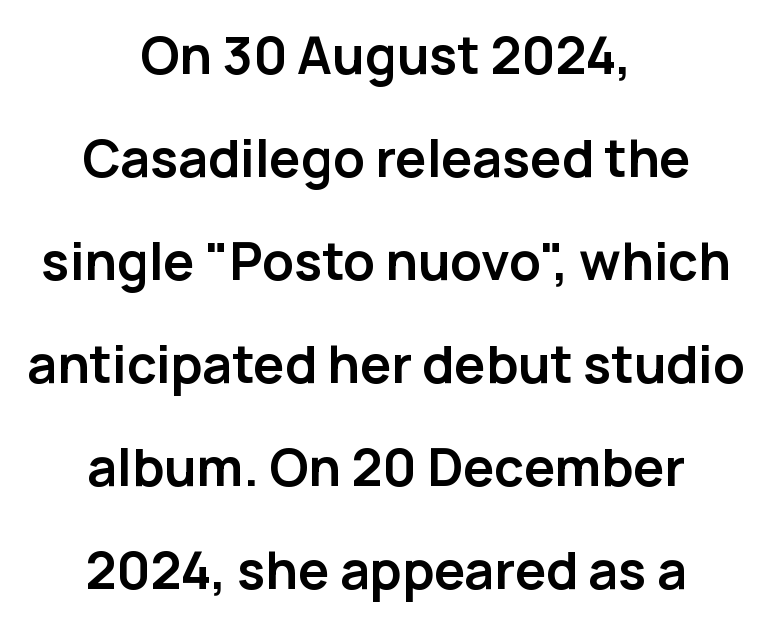
Letter spacing: default. The sample has been set heavy, in full bold. Compared with a flush-left layout, this one balances lines on the center instead. The passage shown stacks its lines with a broad gap.
